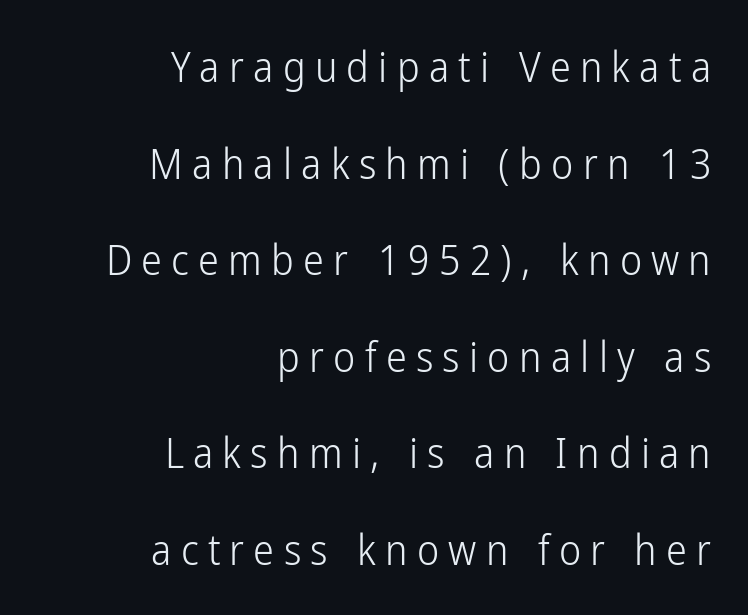
{"serif": "no", "italic": "no", "bold": "no", "weight": "light", "width": "condensed", "stroke_contrast": "low", "x_height": "medium", "monospaced": "no", "underline": "no", "align": "right", "line_spacing": "loose", "line_spacing_ratio": 2.3, "letter_spacing": "wide", "letter_spacing_em": 0.22, "glyph_px": 42}
